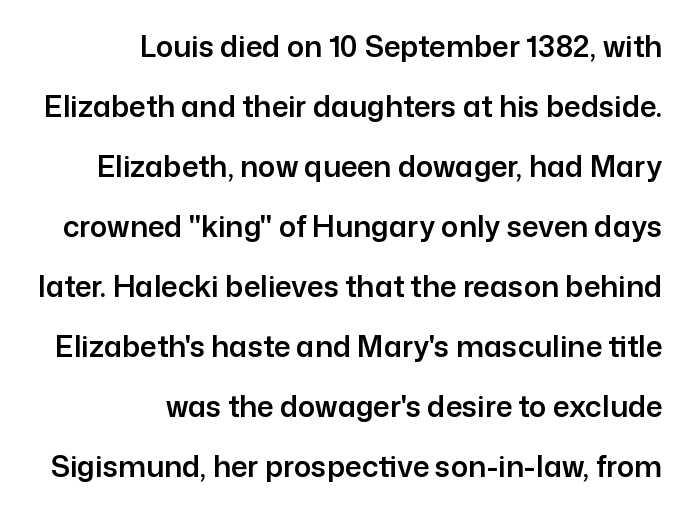
Q: Is the text italic (slanted)? A: No, it is upright.
Q: Is the typeface a serif or a sans-serif typeface? A: Sans-serif.
Q: Is the text underlined? A: No.
Q: How is the paragraph aligned? A: Right-aligned.
Q: Is the spacing between letters normal or unusually wide? A: Normal.
Q: Is the spacing between lines tight, normal or loose? A: Loose.
Q: Width (condensed, normal, or wide)? A: Normal.
Q: Stroke contrast? A: Low.
Q: x-height? A: Medium.
Q: Monospaced? A: No.
